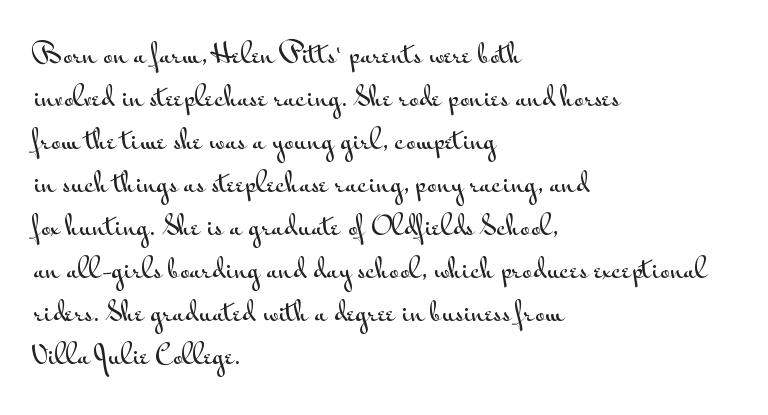
Notice how descenders clear the ascenders below comfortably — that's standard leading. These lines keep a tight, regular rhythm from letter to letter. Only glyphs here, with clear space below each row. Line beginnings align vertically; line endings do not.
